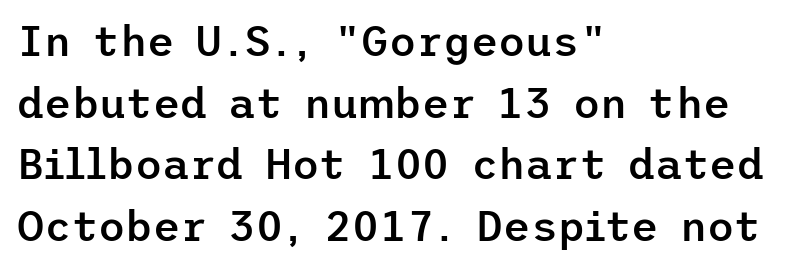
Q: Is the text bold? A: Semi-bold.
Q: Is the text italic (slanted)? A: No, it is upright.
Q: Is the typeface a serif or a sans-serif typeface? A: Sans-serif.
Q: Is the text underlined? A: No.
Q: How is the paragraph aligned? A: Left-aligned.
Q: Is the spacing between letters normal or unusually wide? A: Normal.
Q: Is the spacing between lines tight, normal or loose? A: Normal.
Q: Width (condensed, normal, or wide)? A: Normal.
Q: Stroke contrast? A: Low.
Q: x-height? A: Medium.
